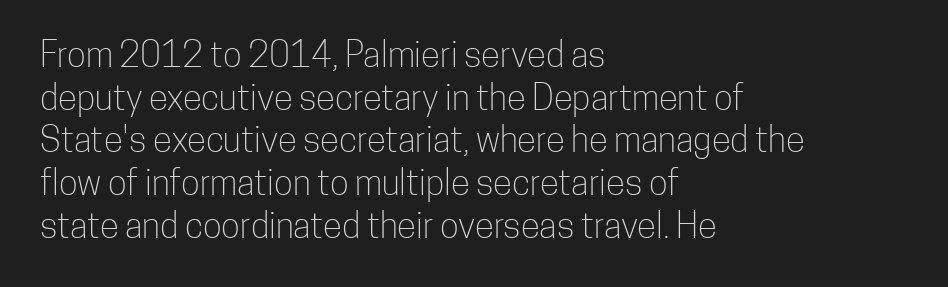
Q: Is the text bold? A: No.
Q: Is the text italic (slanted)? A: No, it is upright.
Q: Is the typeface a serif or a sans-serif typeface? A: Sans-serif.
Q: Is the text underlined? A: No.
Q: How is the paragraph aligned? A: Left-aligned.
Q: Is the spacing between letters normal or unusually wide? A: Normal.
Q: Width (condensed, normal, or wide)? A: Condensed.
Q: Stroke contrast? A: Low.
Q: x-height? A: Medium.
Q: Monospaced? A: No.
